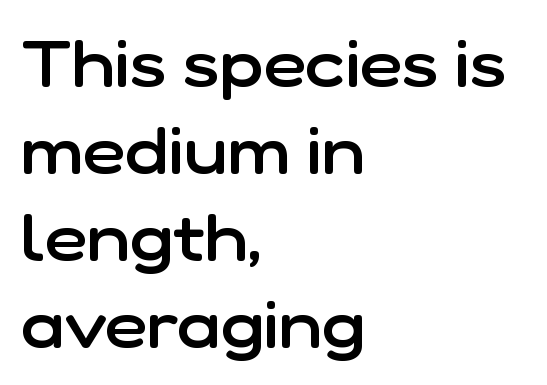
Q: Is the text bold? A: Semi-bold.
Q: Is the text italic (slanted)? A: No, it is upright.
Q: Is the typeface a serif or a sans-serif typeface? A: Sans-serif.
Q: Is the text underlined? A: No.
Q: How is the paragraph aligned? A: Left-aligned.
Q: Is the spacing between letters normal or unusually wide? A: Normal.
Q: Is the spacing between lines tight, normal or loose? A: Normal.
Q: Width (condensed, normal, or wide)? A: Normal.
Q: Stroke contrast? A: Low.
Q: x-height? A: Medium.
Q: Monospaced? A: No.
